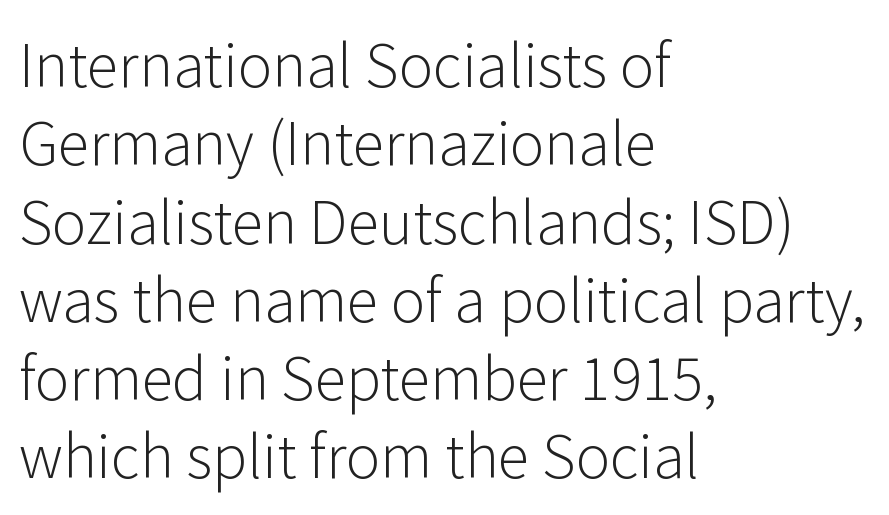
{"serif": "no", "italic": "no", "bold": "no", "weight": "light", "width": "normal", "stroke_contrast": "low", "x_height": "medium", "monospaced": "no", "underline": "no", "align": "left", "line_spacing": "normal", "line_spacing_ratio": 1.35, "letter_spacing": "normal", "letter_spacing_em": 0.0, "glyph_px": 58}
